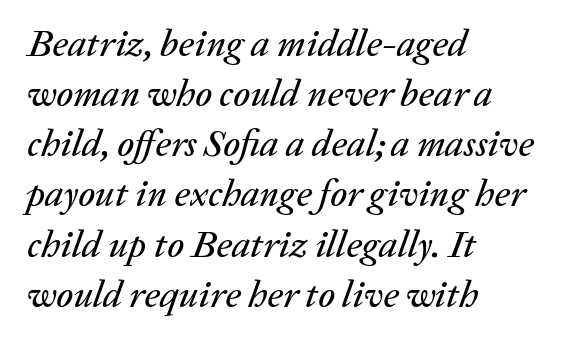
The image shows 38 px text type, italic (leaning right); set left-aligned, normal line spacing (1.32x), normal letter spacing, not underlined; low stroke contrast and a medium x-height.
